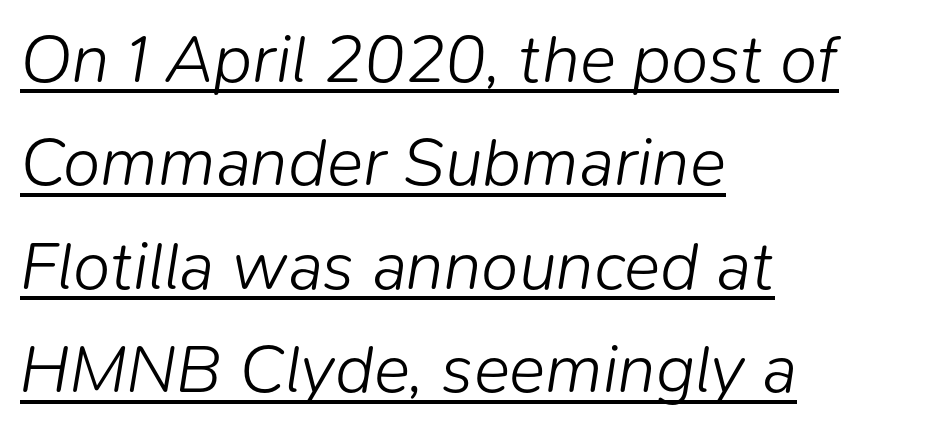
Q: Is the text bold? A: No.
Q: Is the text italic (slanted)? A: Yes, it leans right by about 9 degrees.
Q: Is the text underlined? A: Yes.
Q: How is the paragraph aligned? A: Left-aligned.
Q: Is the spacing between letters normal or unusually wide? A: Normal.
Q: Is the spacing between lines tight, normal or loose? A: Normal.
Q: Width (condensed, normal, or wide)? A: Normal.
Q: Stroke contrast? A: Low.
Q: x-height? A: Medium.
Q: Monospaced? A: No.
